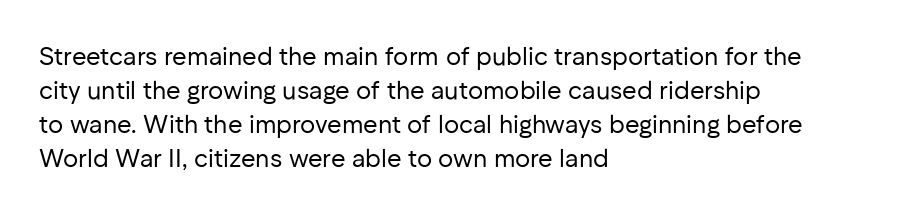
A normal amount of white space separates one row of letters from the next. Honestly, the letter spacing is just normal — you wouldn't notice it. The font's upright variant was chosen for this text. Is this a heavy cut? Hardly; it is regular or lighter. Caption: multi-line text, flush left, ragged right.
